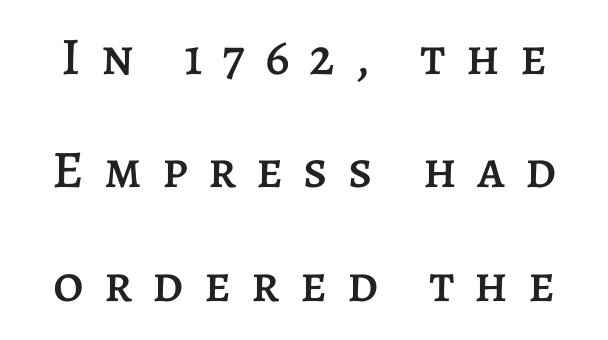
{"italic": "no", "width": "normal", "stroke_contrast": "low", "x_height": "large", "monospaced": "no", "underline": "no", "line_spacing": "loose", "line_spacing_ratio": 2.14, "letter_spacing": "wide", "letter_spacing_em": 0.38, "glyph_px": 53}
